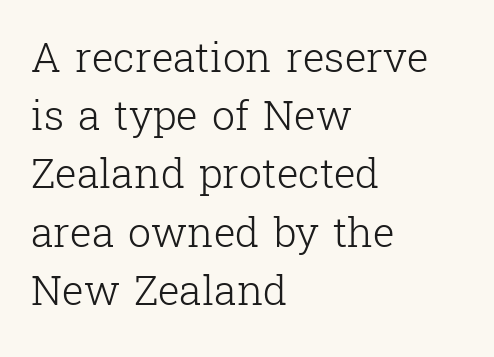
{"serif": "yes", "italic": "no", "bold": "no", "weight": "light", "width": "normal", "stroke_contrast": "low", "x_height": "medium", "monospaced": "no", "underline": "no", "align": "left", "line_spacing": "normal", "line_spacing_ratio": 1.42, "letter_spacing": "normal", "letter_spacing_em": 0.0, "glyph_px": 41}
